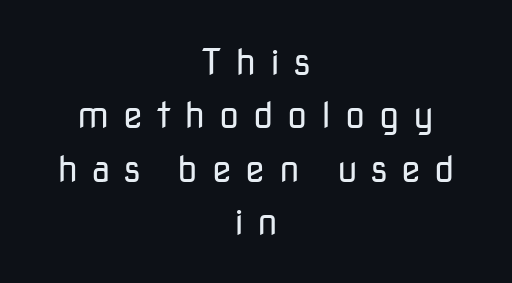
The image shows 36 px regular-weight sans-serif type, upright; set centered, normal line spacing (1.48x), unusually wide letter spacing (+0.38 em), not underlined; low stroke contrast and a medium x-height.
